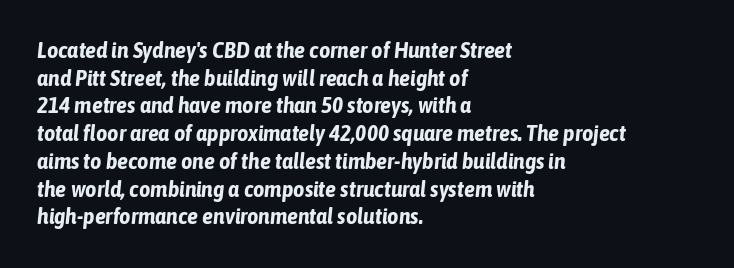
The image shows 22 px bold type, italic (leaning right); set left-aligned, normal line spacing (1.26x), normal letter spacing, not underlined.
